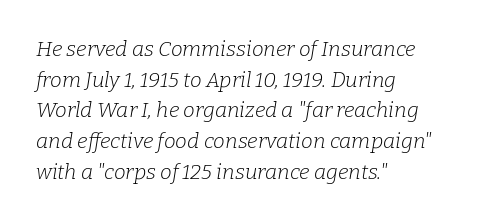
Words appear dense and cohesive because spacing is normal. These lines are set flush left with a ragged right edge. Rule under the text: the space is simply empty. You can tell it's italic because the verticals aren't actually vertical. Regarding leading, the lines here are spaced in the standard way. Caption: face not bold, strokes unweighted.
